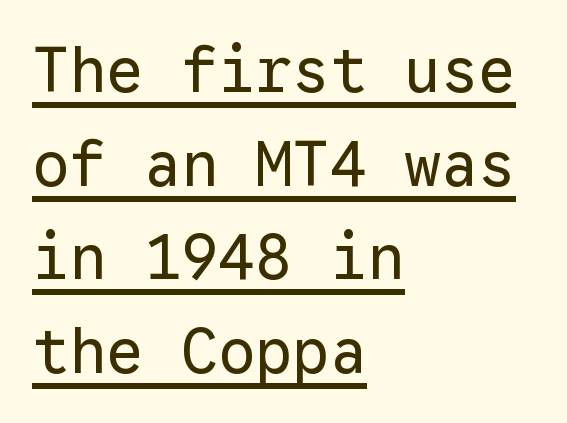
Q: Is the text bold? A: No.
Q: Is the text italic (slanted)? A: No, it is upright.
Q: Is the typeface a serif or a sans-serif typeface? A: Sans-serif.
Q: Is the text underlined? A: Yes.
Q: How is the paragraph aligned? A: Left-aligned.
Q: Is the spacing between letters normal or unusually wide? A: Normal.
Q: Is the spacing between lines tight, normal or loose? A: Normal.
Q: Width (condensed, normal, or wide)? A: Normal.
Q: Stroke contrast? A: Low.
Q: x-height? A: Medium.
Q: Monospaced? A: Yes.
